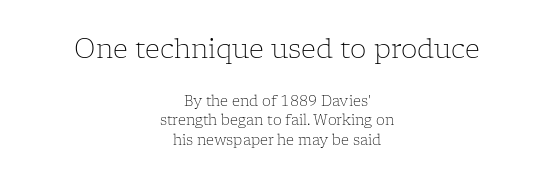
{"italic": "no", "bold": "no", "underline": "no", "align": "center", "line_spacing": "normal", "line_spacing_ratio": 1.39, "letter_spacing": "normal", "letter_spacing_em": 0.0, "larger_block": "first", "size_ratio": 1.86, "glyph_px": 26}
